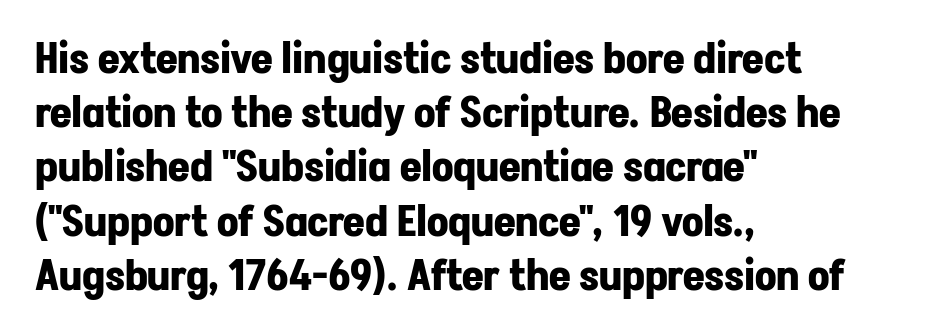
Q: Is the text bold? A: Yes.
Q: Is the text italic (slanted)? A: No, it is upright.
Q: Is the typeface a serif or a sans-serif typeface? A: Sans-serif.
Q: Is the text underlined? A: No.
Q: How is the paragraph aligned? A: Left-aligned.
Q: Is the spacing between letters normal or unusually wide? A: Normal.
Q: Is the spacing between lines tight, normal or loose? A: Normal.
Q: Width (condensed, normal, or wide)? A: Normal.
Q: Stroke contrast? A: Low.
Q: x-height? A: Medium.
Q: Monospaced? A: No.
